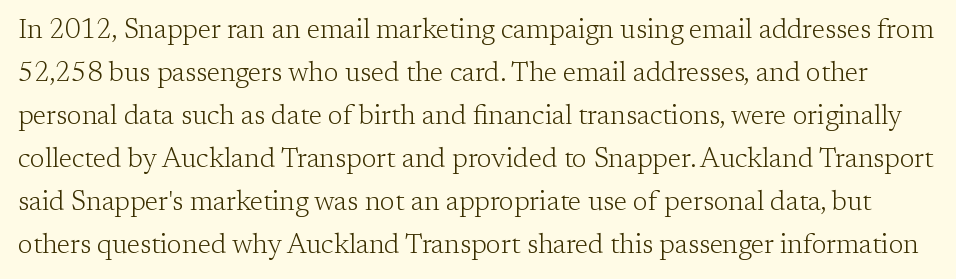
The image shows 27 px text type, upright; set normal line spacing (1.59x), normal letter spacing, not underlined.
